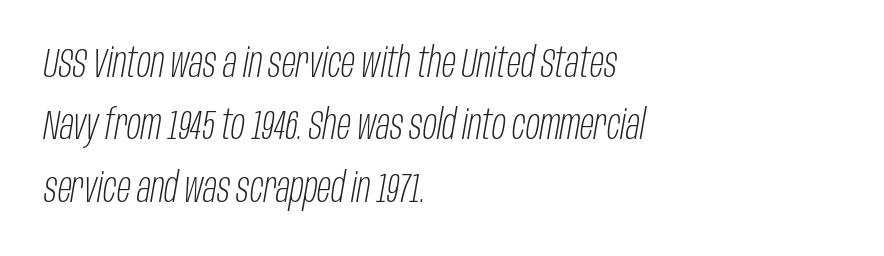
Q: Is the text bold? A: No.
Q: Is the text italic (slanted)? A: Yes, it leans right by about 10 degrees.
Q: Is the text underlined? A: No.
Q: How is the paragraph aligned? A: Left-aligned.
Q: Is the spacing between letters normal or unusually wide? A: Normal.
Q: Is the spacing between lines tight, normal or loose? A: Normal.
Q: Width (condensed, normal, or wide)? A: Condensed.
Q: Stroke contrast? A: Low.
Q: x-height? A: Large.
Q: Monospaced? A: No.
